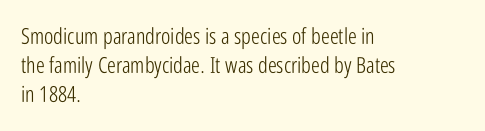
No extra ink here — the face is not bold. The ragged edge is on the right, which tells us the setting is flush left. Decoration check: the copy has no underline. Between one letter and the next there's only the usual sliver of space. No italicization has been applied; the sample stays upright. Successive baselines arrive at the customary interval.
